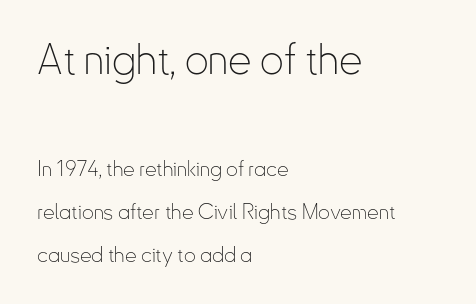
Q: Is the text bold? A: No.
Q: Is the text italic (slanted)? A: No, it is upright.
Q: Is the typeface a serif or a sans-serif typeface? A: Sans-serif.
Q: Is the text underlined? A: No.
Q: How is the paragraph aligned? A: Left-aligned.
Q: Is the spacing between letters normal or unusually wide? A: Normal.
Q: Is the spacing between lines tight, normal or loose? A: Loose.
Q: Which block of text is set in a larger size, the first (top) or the second (bottom)? A: The first (top) one.
Q: Width (condensed, normal, or wide)? A: Condensed.
Q: Stroke contrast? A: Low.
Q: x-height? A: Small.
Q: Monospaced? A: No.
